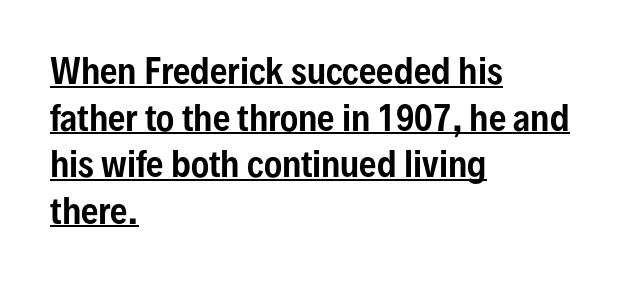
The image shows 34 px condensed sans-serif type, upright; set left-aligned, normal line spacing (1.37x), normal letter spacing, underlined; low stroke contrast and a medium x-height.
